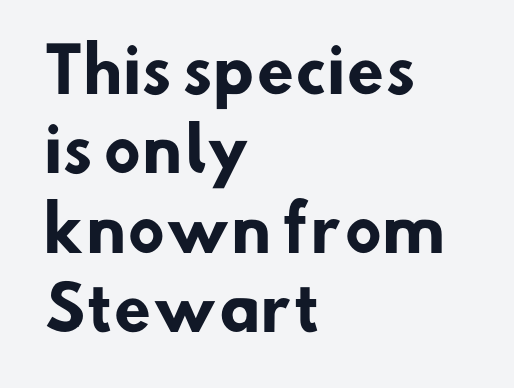
Spacing between characters is what you'd get straight out of the box. Heavy-handed strokes throughout: this text is bold. The rendering shows plain stroke endings on the letterforms — a sans-serif design. The passage is arranged the way most books set body copy — flush left. Rows of type keep a routine distance in the vertical direction. Words float on clear page, feet unadorned.
